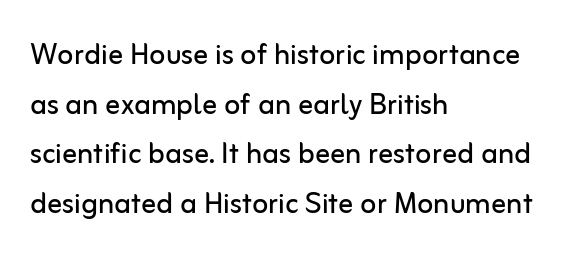
{"serif": "no", "italic": "no", "bold": "no", "weight": "regular", "width": "normal", "stroke_contrast": "low", "x_height": "medium", "monospaced": "no", "underline": "no", "align": "left", "line_spacing": "normal", "line_spacing_ratio": 1.34, "letter_spacing": "normal", "letter_spacing_em": 0.0, "glyph_px": 37}
